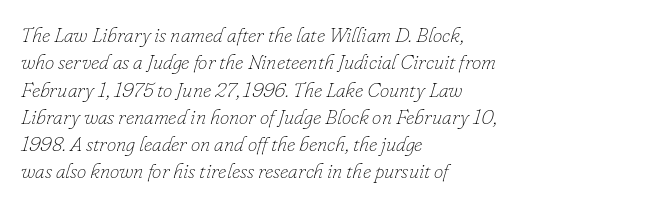
Q: Is the text bold? A: No.
Q: Is the text italic (slanted)? A: Yes, it leans right by about 16 degrees.
Q: Is the text underlined? A: No.
Q: How is the paragraph aligned? A: Left-aligned.
Q: Is the spacing between letters normal or unusually wide? A: Normal.
Q: Is the spacing between lines tight, normal or loose? A: Normal.
